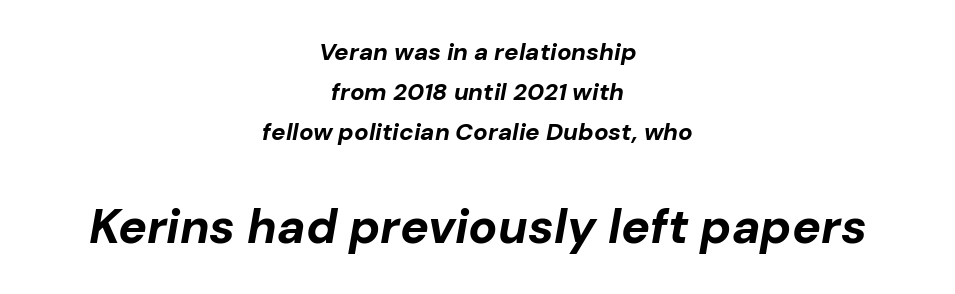
Each letter keeps its own natural width here, so spacing adapts to shape. Characters follow at the spacing the type designer built in. Slanted lettering throughout. Is there much room between lines? A standard amount, neither cramped nor airy. Descender tails drop into unmarked territory. The compositor balanced each line on the midline.
